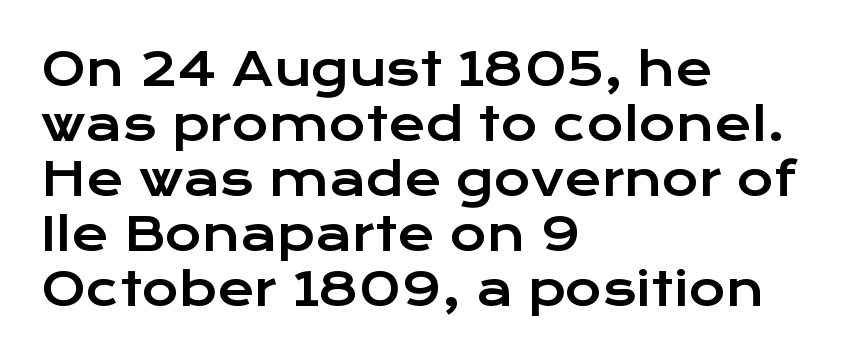
{"serif": "no", "italic": "no", "width": "wide", "stroke_contrast": "low", "x_height": "medium", "monospaced": "no", "underline": "no", "align": "left", "line_spacing_ratio": 1.22, "letter_spacing": "normal", "letter_spacing_em": 0.0, "glyph_px": 45}
